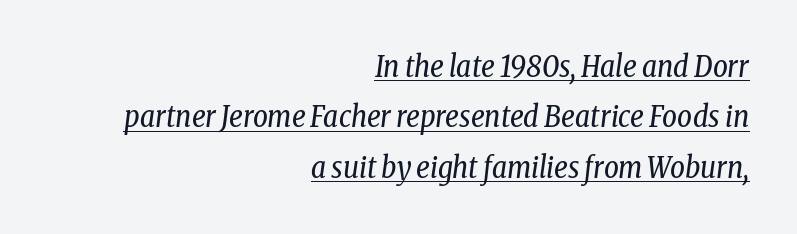
{"serif": "yes", "italic": "yes", "lean": "right", "slant_degrees": 8, "bold": "no", "weight": "regular", "width": "condensed", "stroke_contrast": "low", "x_height": "medium", "monospaced": "no", "underline": "yes", "align": "right", "line_spacing_ratio": 1.74, "letter_spacing": "normal", "letter_spacing_em": 0.0, "glyph_px": 29}
